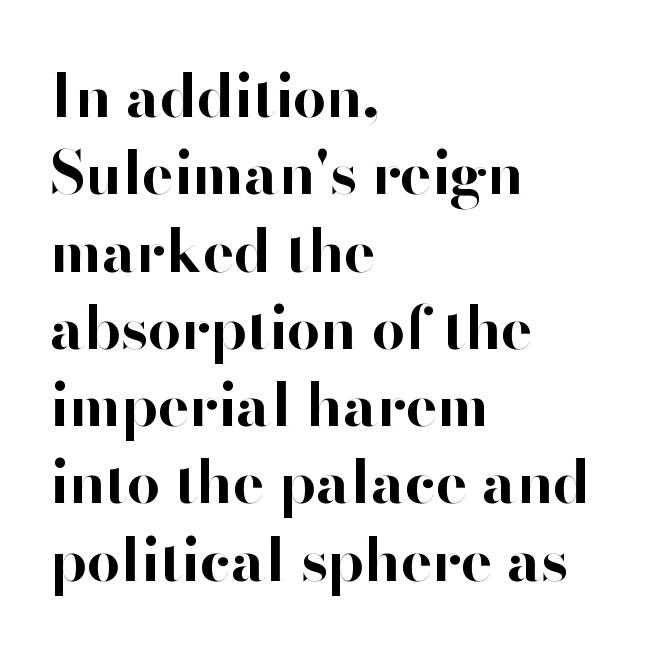
Observe the ordinary spacing: letters are neighbours, not strangers. The typography opts for an upright posture over an oblique one. The paragraph has a hard left edge and a soft right edge. Serif or sans? Sans — the stroke terminals are bare. Has an underline been added? It has not.
